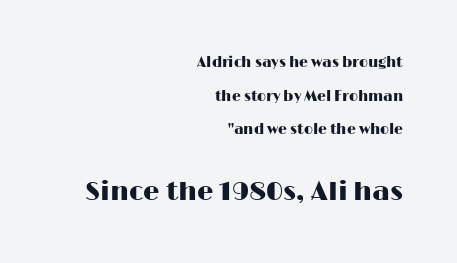
{"italic": "no", "underline": "no", "align": "right", "line_spacing": "loose", "line_spacing_ratio": 2.41, "letter_spacing": "normal", "letter_spacing_em": 0.0, "larger_block": "second", "size_ratio": 1.86, "glyph_px": 26}
